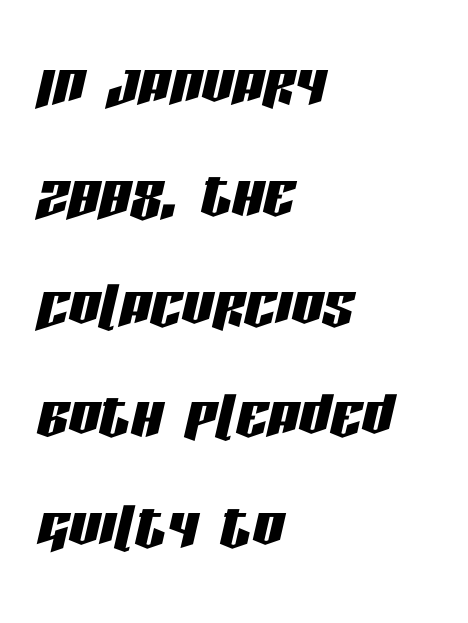
The image shows 78 px condensed type, italic (leaning right); set left-aligned, normal line spacing (1.42x), normal letter spacing, not underlined; low stroke contrast and a large x-height.
